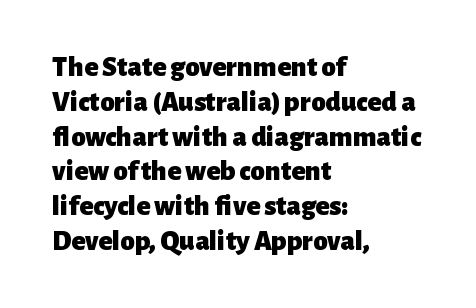
The image shows 29 px heavy sans-serif type, upright; set left-aligned, line spacing 1.2x, normal letter spacing, not underlined; low stroke contrast and a medium x-height.
